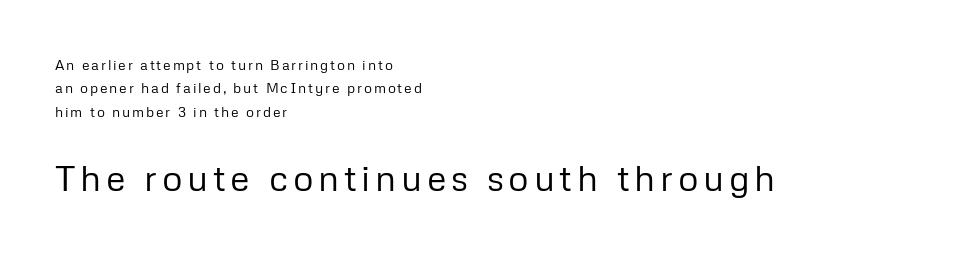
The image shows 36 px regular-weight sans-serif type, upright; set left-aligned, normal line spacing (1.67x), not underlined; the second (bottom) block is 2.57x larger; low stroke contrast and a medium x-height.
